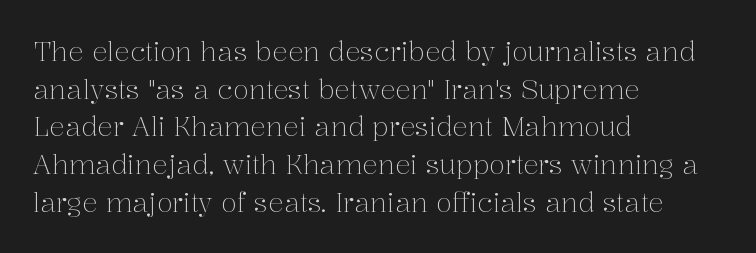
{"italic": "no", "bold": "no", "underline": "no", "align": "left", "line_spacing": "normal", "line_spacing_ratio": 1.45, "letter_spacing": "normal", "letter_spacing_em": 0.0, "glyph_px": 26}
